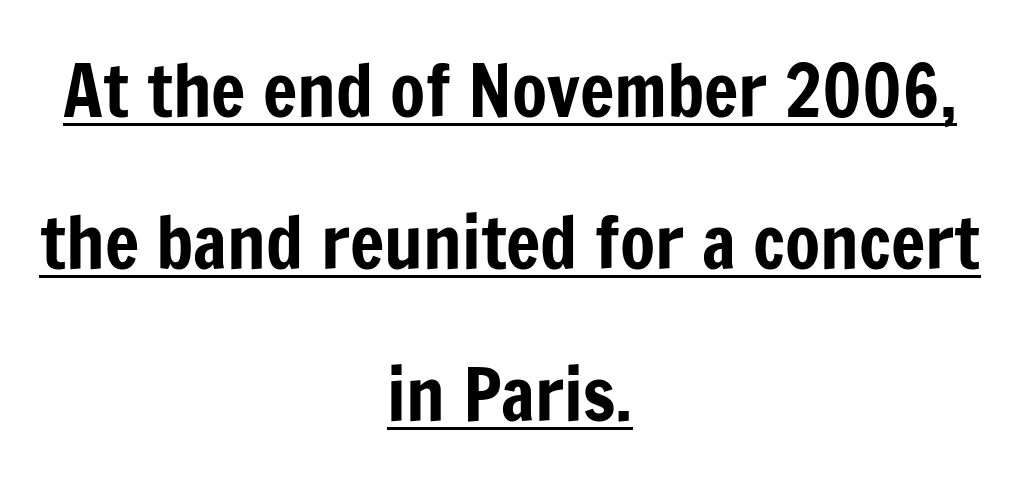
Q: Is the text italic (slanted)? A: No, it is upright.
Q: Is the typeface a serif or a sans-serif typeface? A: Sans-serif.
Q: Is the text underlined? A: Yes.
Q: How is the paragraph aligned? A: Centered.
Q: Is the spacing between letters normal or unusually wide? A: Normal.
Q: Is the spacing between lines tight, normal or loose? A: Loose.
Q: Width (condensed, normal, or wide)? A: Condensed.
Q: Stroke contrast? A: Low.
Q: x-height? A: Medium.
Q: Monospaced? A: No.
